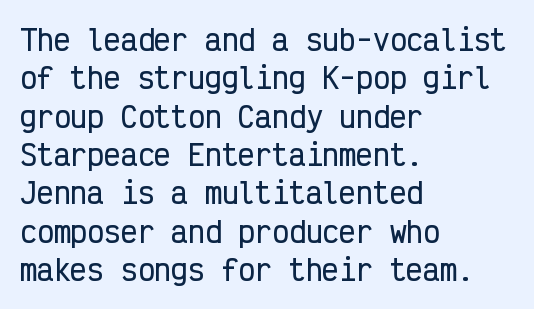
{"serif": "no", "italic": "no", "width": "condensed", "stroke_contrast": "low", "x_height": "medium", "monospaced": "yes", "underline": "no", "align": "left", "line_spacing": "normal", "line_spacing_ratio": 1.37, "letter_spacing": "normal", "letter_spacing_em": 0.0, "glyph_px": 28}
